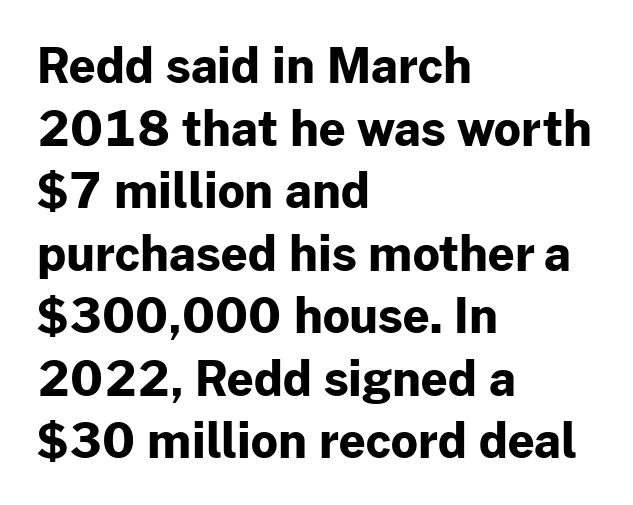
Q: Is the text bold? A: Yes.
Q: Is the text italic (slanted)? A: No, it is upright.
Q: Is the typeface a serif or a sans-serif typeface? A: Sans-serif.
Q: Is the text underlined? A: No.
Q: How is the paragraph aligned? A: Left-aligned.
Q: Is the spacing between letters normal or unusually wide? A: Normal.
Q: Is the spacing between lines tight, normal or loose? A: Normal.
Q: Width (condensed, normal, or wide)? A: Normal.
Q: Stroke contrast? A: Low.
Q: x-height? A: Medium.
Q: Monospaced? A: No.
